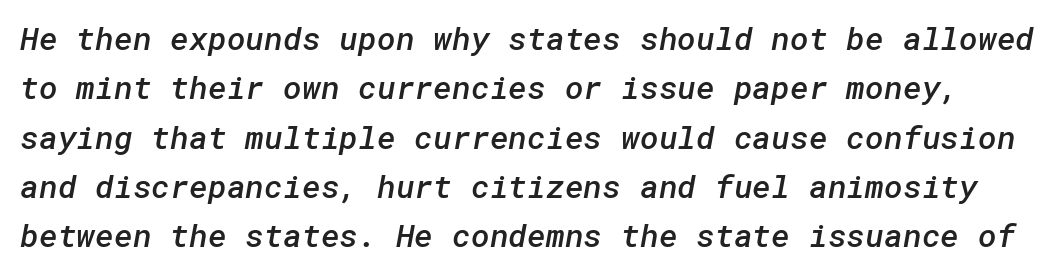
Q: Is the text bold? A: Semi-bold.
Q: Is the typeface a serif or a sans-serif typeface? A: Sans-serif.
Q: Is the text underlined? A: No.
Q: Is the spacing between letters normal or unusually wide? A: Normal.
Q: Is the spacing between lines tight, normal or loose? A: Normal.
Q: Width (condensed, normal, or wide)? A: Normal.
Q: Stroke contrast? A: Low.
Q: x-height? A: Medium.
